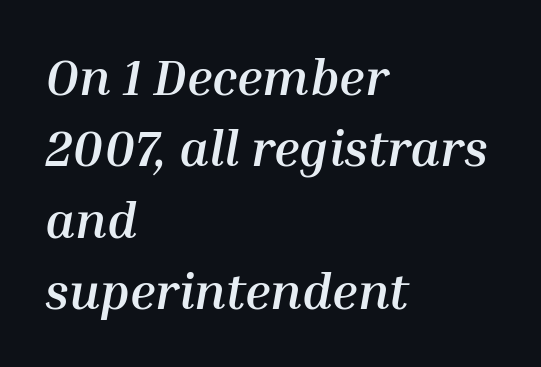
Compared with a centered layout, this one pins lines to the left instead. Varying glyph widths throughout — classic text-font behaviour. These lines sit exactly where default settings would place them. No extra tracking has been applied to these lines. Only glyphs here, with clear space below each row. This is heavy type, rendered in bold.
